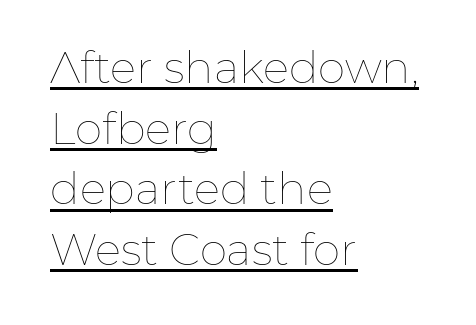
The image shows 44 px thin type, upright; set left-aligned, normal line spacing (1.38x), normal letter spacing, underlined; low stroke contrast and a medium x-height.
